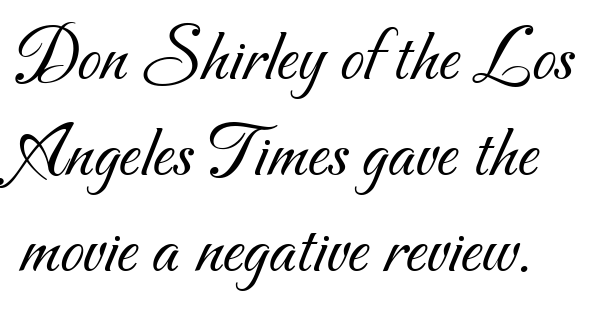
The image shows 76 px light sans-serif type; set left-aligned, normal line spacing (1.26x), normal letter spacing, not underlined; medium stroke contrast and a small x-height.
